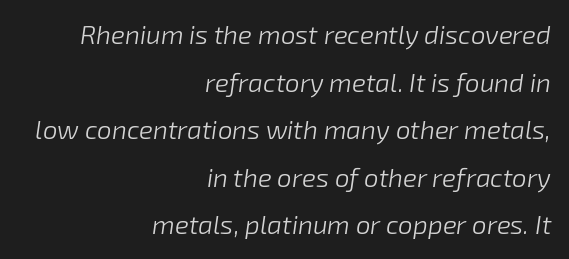
The letterforms sit at book weight or below. Slanted lettering throughout. Tracking value appears to be zero — textbook default spacing. Beneath every word, the page is bare. This rendering uses right alignment, leaving the left contour irregular.
